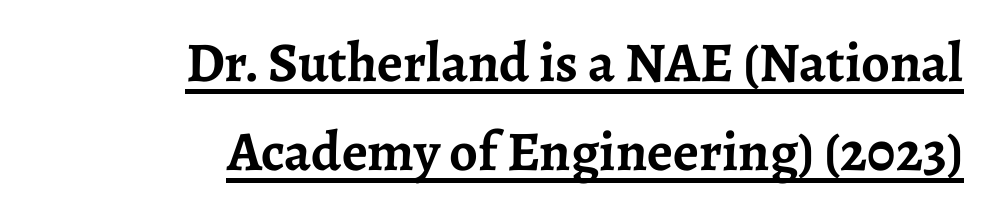
Q: Is the text bold? A: Yes.
Q: Is the text italic (slanted)? A: No, it is upright.
Q: Is the typeface a serif or a sans-serif typeface? A: Serif.
Q: Is the text underlined? A: Yes.
Q: How is the paragraph aligned? A: Right-aligned.
Q: Is the spacing between letters normal or unusually wide? A: Normal.
Q: Is the spacing between lines tight, normal or loose? A: Normal.
Q: Width (condensed, normal, or wide)? A: Normal.
Q: Stroke contrast? A: Low.
Q: x-height? A: Medium.
Q: Monospaced? A: No.
